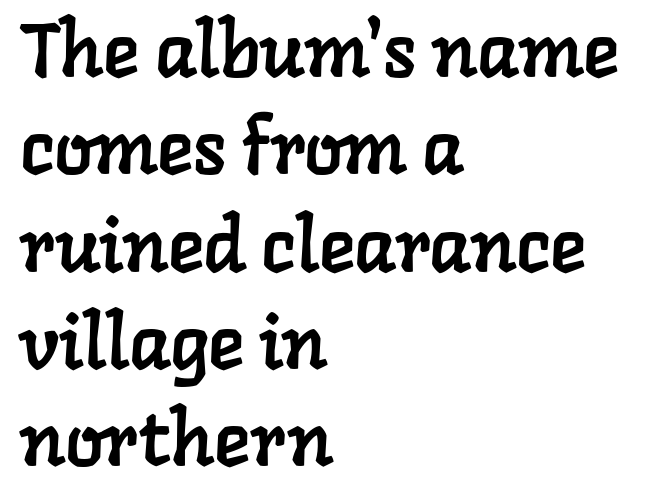
The image shows 76 px serif type; set left-aligned, normal line spacing (1.28x), normal letter spacing, not underlined; low stroke contrast and a medium x-height.
